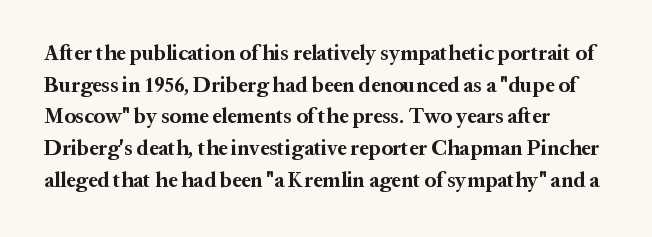
{"italic": "no", "bold": "yes", "underline": "no", "align": "left", "line_spacing": "normal", "line_spacing_ratio": 1.51, "letter_spacing": "normal", "letter_spacing_em": 0.0, "glyph_px": 21}
